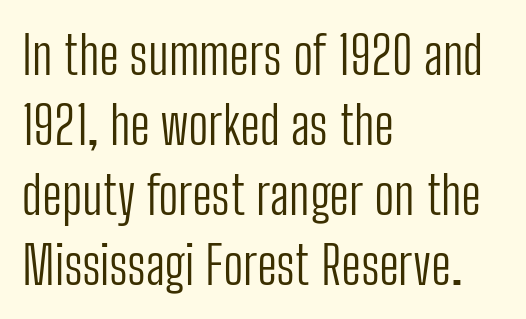
The image shows 53 px light, condensed sans-serif type, upright; set left-aligned, normal line spacing (1.32x), normal letter spacing, not underlined; low stroke contrast and a medium x-height.
